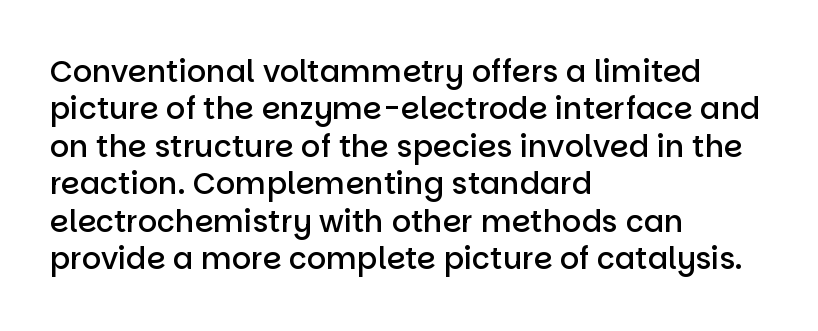
Q: Is the text bold? A: Semi-bold.
Q: Is the text italic (slanted)? A: No, it is upright.
Q: Is the typeface a serif or a sans-serif typeface? A: Sans-serif.
Q: Is the text underlined? A: No.
Q: How is the paragraph aligned? A: Left-aligned.
Q: Is the spacing between letters normal or unusually wide? A: Normal.
Q: Is the spacing between lines tight, normal or loose? A: Normal.
Q: Width (condensed, normal, or wide)? A: Normal.
Q: Stroke contrast? A: Low.
Q: x-height? A: Large.
Q: Monospaced? A: No.
